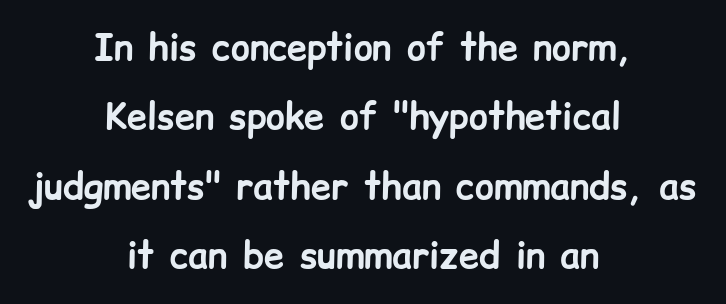
Q: Is the text bold? A: Yes.
Q: Is the text italic (slanted)? A: No, it is upright.
Q: Is the typeface a serif or a sans-serif typeface? A: Sans-serif.
Q: Is the text underlined? A: No.
Q: How is the paragraph aligned? A: Centered.
Q: Is the spacing between letters normal or unusually wide? A: Normal.
Q: Is the spacing between lines tight, normal or loose? A: Loose.
Q: Width (condensed, normal, or wide)? A: Normal.
Q: Stroke contrast? A: Low.
Q: x-height? A: Medium.
Q: Monospaced? A: No.
